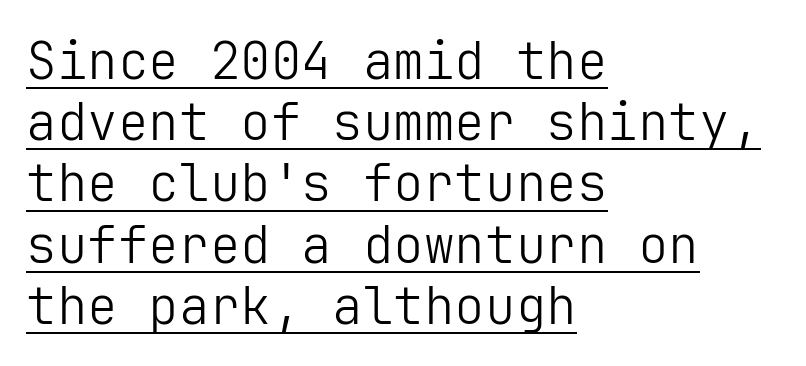
Q: Is the text bold? A: No.
Q: Is the text italic (slanted)? A: No, it is upright.
Q: Is the typeface a serif or a sans-serif typeface? A: Sans-serif.
Q: Is the text underlined? A: Yes.
Q: How is the paragraph aligned? A: Left-aligned.
Q: Is the spacing between letters normal or unusually wide? A: Normal.
Q: Width (condensed, normal, or wide)? A: Normal.
Q: Stroke contrast? A: Low.
Q: x-height? A: Medium.
